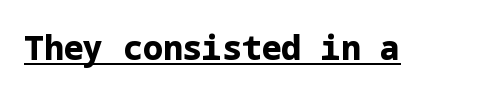
The image shows 33 px bold sans-serif type, upright; set normal letter spacing, underlined; low stroke contrast and a medium x-height.
